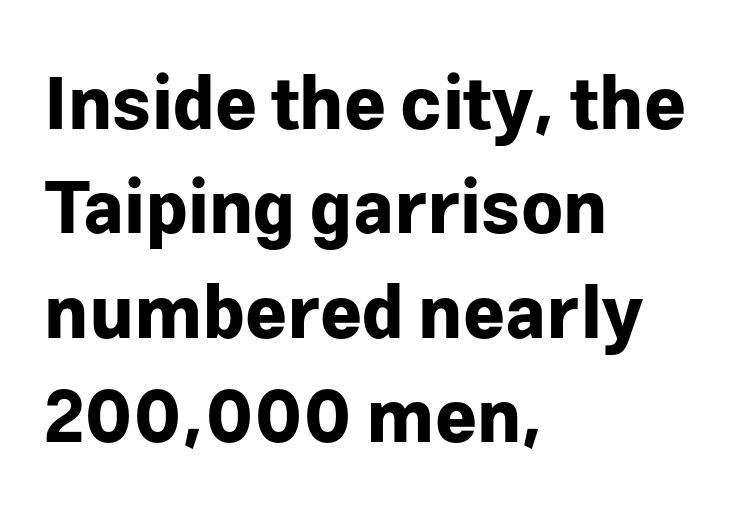
The block of text has a typical density, with ordinary space between rows. This rendering leaves character spacing at its baseline value. Posture: vertical. On the weight axis this lands at bold, roughly 700. Plain, unruled lines of type.
